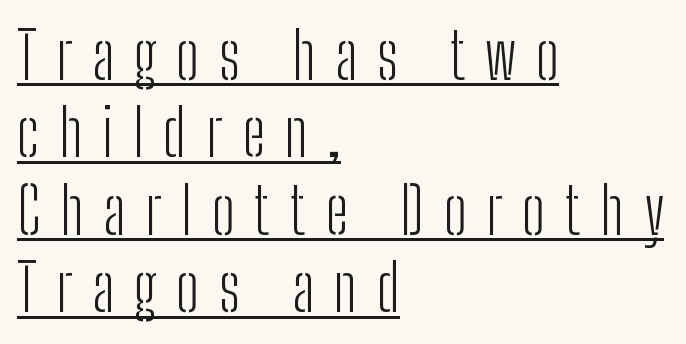
This reads as an unemphasized weight, regular at the heaviest. The horizontal fit of the characters is loose and conspicuously gappy. The face used here appears with an underline applied. The letters carry no serifs — their stems end cleanly without finishing strokes. The type sits square on the baseline with zero lean.
